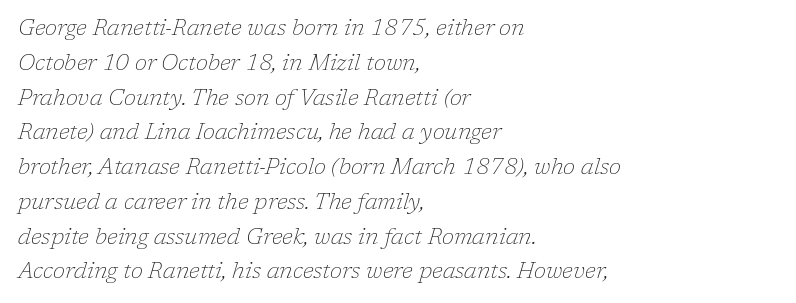
{"italic": "yes", "lean": "right", "slant_degrees": 17, "bold": "no", "underline": "no", "align": "left", "line_spacing": "normal", "line_spacing_ratio": 1.58, "letter_spacing": "normal", "letter_spacing_em": 0.0, "glyph_px": 22}
